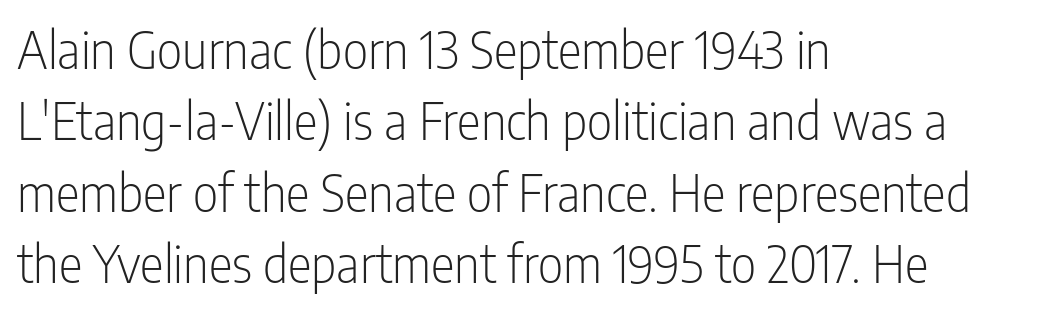
These lines stack with their left ends in a neat column. Decoration check: the copy has no underline. Proportional: the letters do not fall into vertical columns. Style check: upright.
